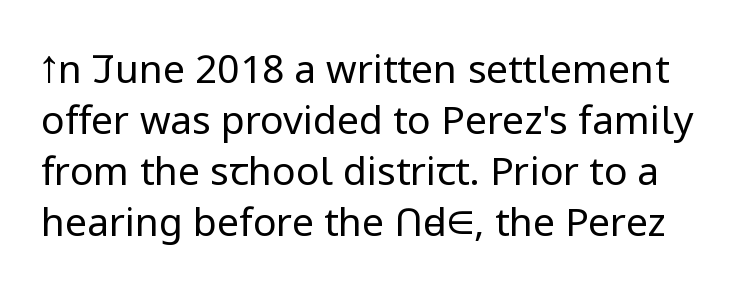
Q: Is the text bold? A: No.
Q: Is the text italic (slanted)? A: No, it is upright.
Q: Is the typeface a serif or a sans-serif typeface? A: Sans-serif.
Q: Is the text underlined? A: No.
Q: Is the spacing between letters normal or unusually wide? A: Normal.
Q: Is the spacing between lines tight, normal or loose? A: Normal.
Q: Width (condensed, normal, or wide)? A: Normal.
Q: Stroke contrast? A: Low.
Q: x-height? A: Medium.
Q: Monospaced? A: No.
